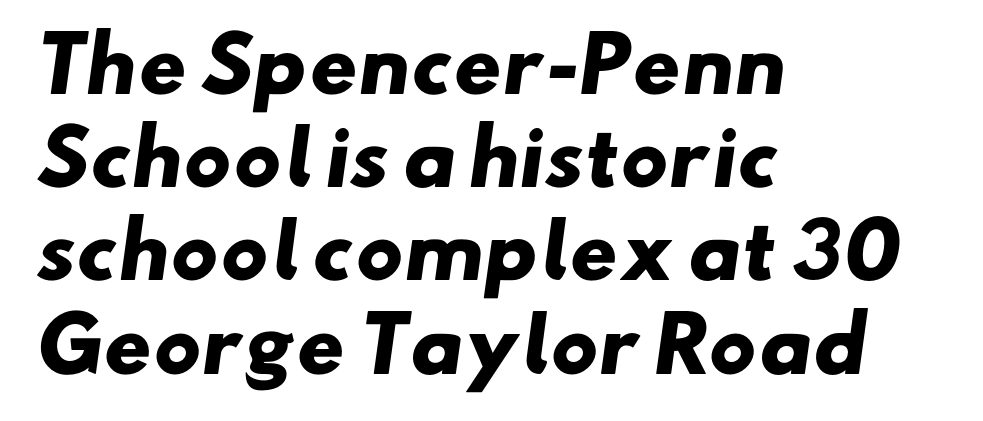
Q: Is the text bold? A: Yes.
Q: Is the typeface a serif or a sans-serif typeface? A: Sans-serif.
Q: Is the text underlined? A: No.
Q: How is the paragraph aligned? A: Left-aligned.
Q: Is the spacing between letters normal or unusually wide? A: Normal.
Q: Is the spacing between lines tight, normal or loose? A: Normal.
Q: Width (condensed, normal, or wide)? A: Wide.
Q: Stroke contrast? A: Low.
Q: x-height? A: Small.
Q: Monospaced? A: No.
